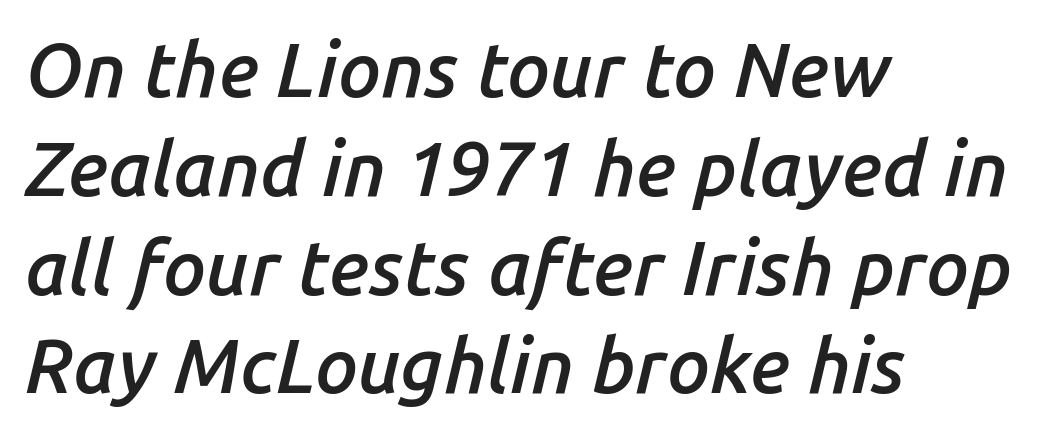
Does extra space separate the letters? No, they use regular spacing. Proportional: the letters do not fall into vertical columns. Does the copy run flush right? No — it runs flush left. The vertical gap from one line to the next is medium.
